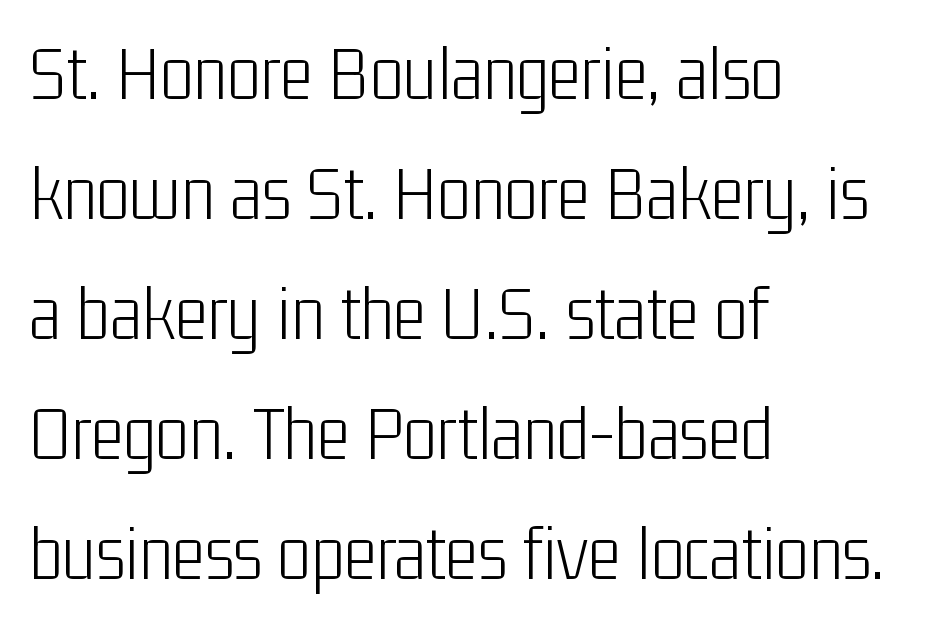
Q: Is the text bold? A: No.
Q: Is the text italic (slanted)? A: No, it is upright.
Q: Is the typeface a serif or a sans-serif typeface? A: Sans-serif.
Q: Is the text underlined? A: No.
Q: How is the paragraph aligned? A: Left-aligned.
Q: Is the spacing between letters normal or unusually wide? A: Normal.
Q: Is the spacing between lines tight, normal or loose? A: Normal.
Q: Width (condensed, normal, or wide)? A: Condensed.
Q: Stroke contrast? A: Low.
Q: x-height? A: Medium.
Q: Monospaced? A: No.
